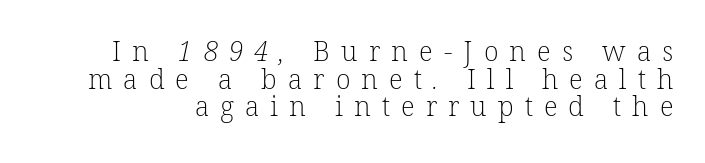
This is not heavy type; no bold has been used. The passage shown has open, widely tracked lettering throughout. Summary of vertical rhythm: compact, with narrow interline spacing. Glance below the letters and you will spot only blank space.
